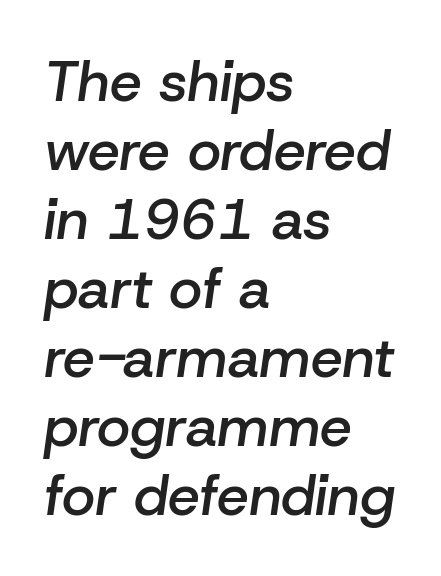
The image shows 57 px semibold type, italic (leaning right); set left-aligned, line spacing 1.21x, normal letter spacing, not underlined; low stroke contrast and a medium x-height.
